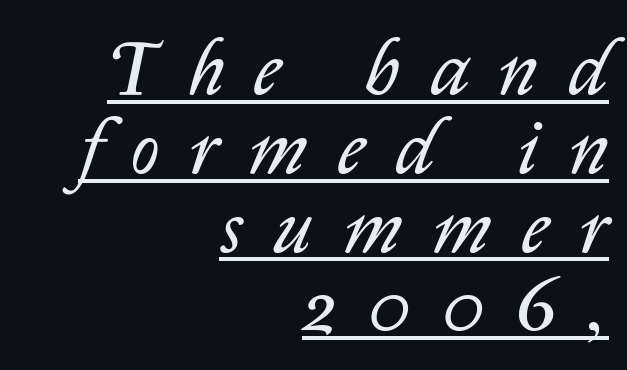
{"italic": "yes", "lean": "right", "slant_degrees": 14, "bold": "no", "weight": "regular", "width": "normal", "stroke_contrast": "low", "x_height": "medium", "monospaced": "no", "underline": "yes", "align": "right", "line_spacing": "tight", "line_spacing_ratio": 1.01, "letter_spacing": "wide", "letter_spacing_em": 0.4, "glyph_px": 78}
